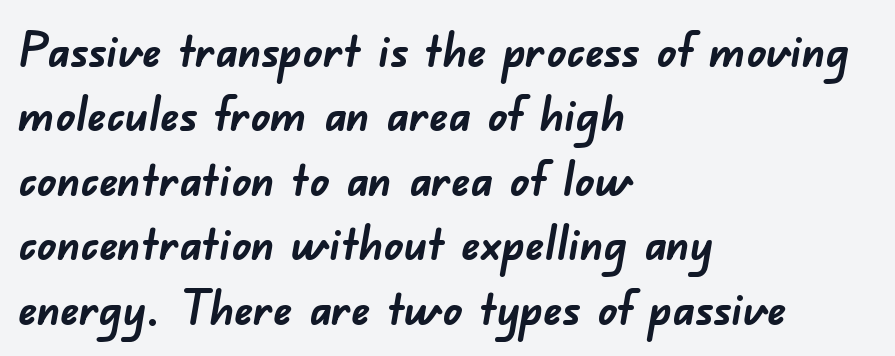
The passage shown stacks its lines at a standard gap. A sans-serif font was chosen for this passage. This sample uses plain, unmodified letter spacing. Do the characters align in a grid? No, the font is proportional. The characters look thick and weighty, a clear bold. The string is rendered with underlining switched off.
